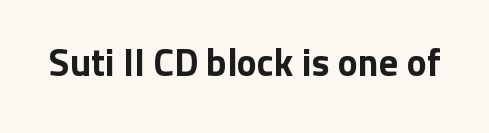
The image shows 38 px bold sans-serif type, upright; set normal letter spacing, not underlined; low stroke contrast and a medium x-height.
